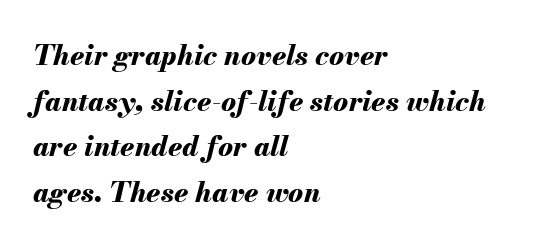
The image shows 28 px bold type, italic (leaning right); set left-aligned, normal line spacing (1.63x), normal letter spacing, not underlined; medium stroke contrast and a small x-height.
